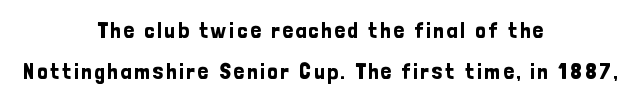
{"italic": "no", "underline": "no", "align": "center", "line_spacing_ratio": 1.79, "glyph_px": 23}
